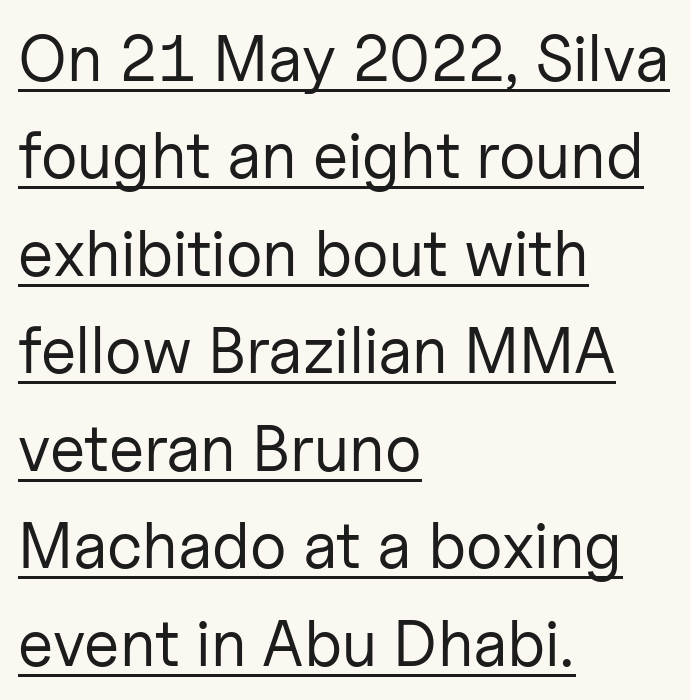
{"serif": "no", "italic": "no", "bold": "no", "weight": "regular", "width": "normal", "stroke_contrast": "low", "x_height": "medium", "monospaced": "no", "underline": "yes", "align": "left", "line_spacing": "normal", "line_spacing_ratio": 1.5, "letter_spacing": "normal", "letter_spacing_em": 0.0, "glyph_px": 65}
